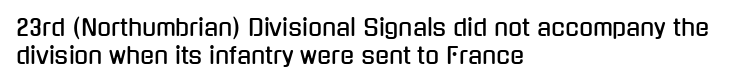
The image shows 23 px text type, upright; set left-aligned, line spacing 1.2x, normal letter spacing, not underlined.
